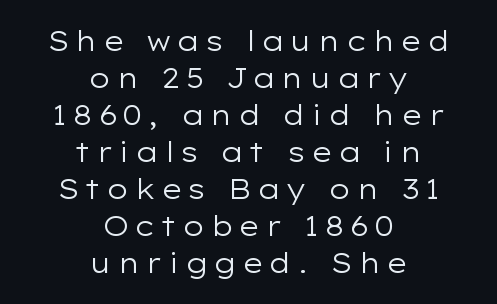
{"italic": "no", "bold": "no", "underline": "no", "align": "center", "line_spacing": "normal", "line_spacing_ratio": 1.37, "glyph_px": 27}
